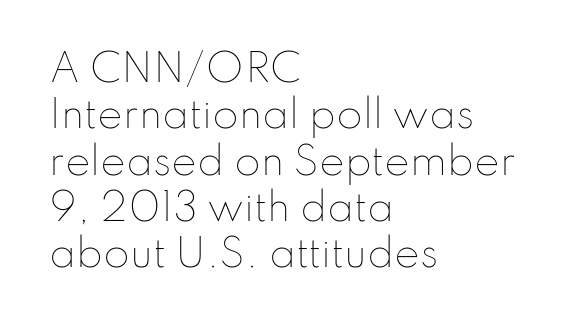
Q: Is the text bold? A: No.
Q: Is the text italic (slanted)? A: No, it is upright.
Q: Is the text underlined? A: No.
Q: How is the paragraph aligned? A: Left-aligned.
Q: Is the spacing between letters normal or unusually wide? A: Normal.
Q: Width (condensed, normal, or wide)? A: Normal.
Q: Stroke contrast? A: Low.
Q: x-height? A: Small.
Q: Monospaced? A: No.
